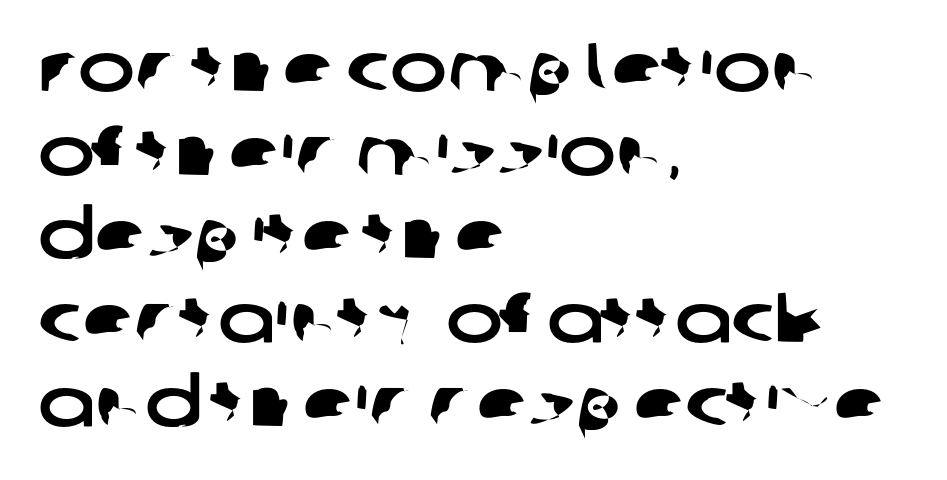
The image shows 68 px wide sans-serif type; set left-aligned, line spacing 1.23x, normal letter spacing, not underlined; low stroke contrast and a large x-height.
